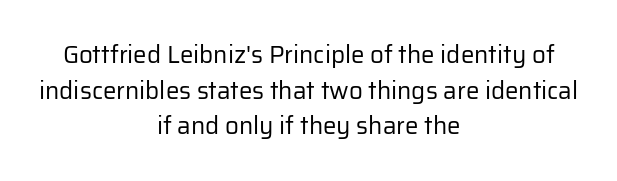
The image shows 24 px text type, upright; set centered, normal line spacing (1.48x), normal letter spacing, not underlined.
